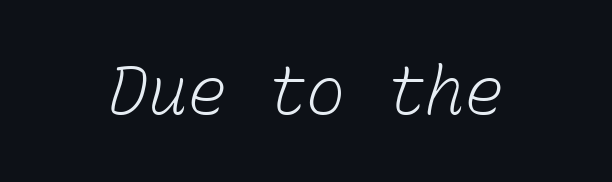
{"bold": "no", "weight": "light", "width": "normal", "stroke_contrast": "low", "x_height": "medium", "monospaced": "yes", "underline": "no", "letter_spacing": "normal", "letter_spacing_em": 0.0, "glyph_px": 66}
